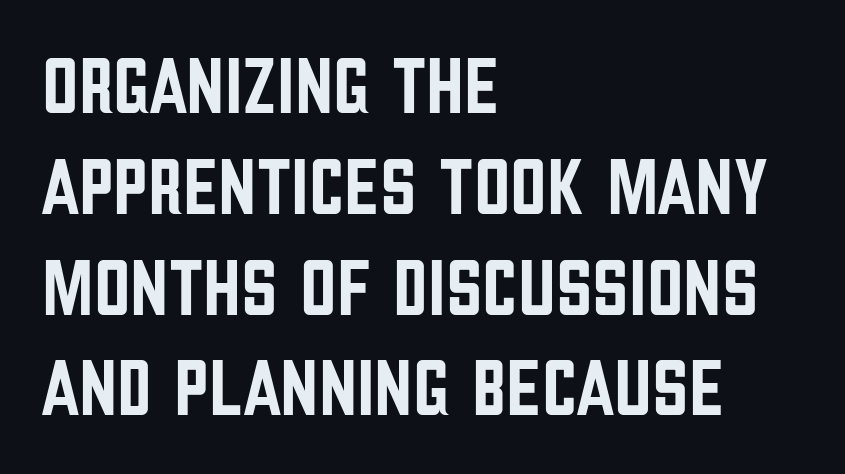
The image shows 80 px condensed sans-serif type, upright; set left-aligned, normal line spacing (1.26x), normal letter spacing, not underlined; low stroke contrast and a large x-height.
